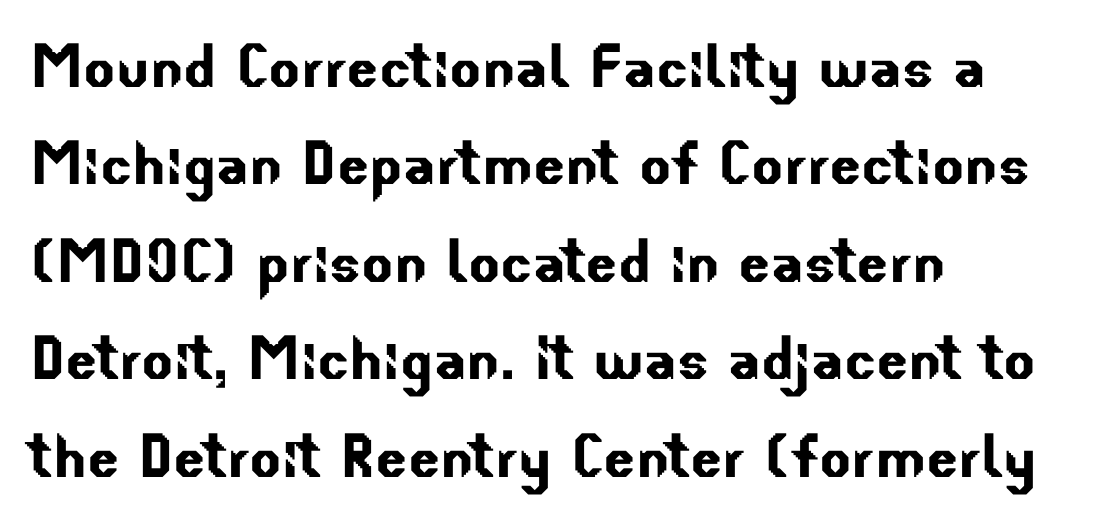
{"serif": "no", "width": "normal", "stroke_contrast": "low", "x_height": "small", "monospaced": "no", "underline": "no", "align": "left", "line_spacing": "normal", "line_spacing_ratio": 1.3, "letter_spacing": "normal", "letter_spacing_em": 0.0, "glyph_px": 75}
